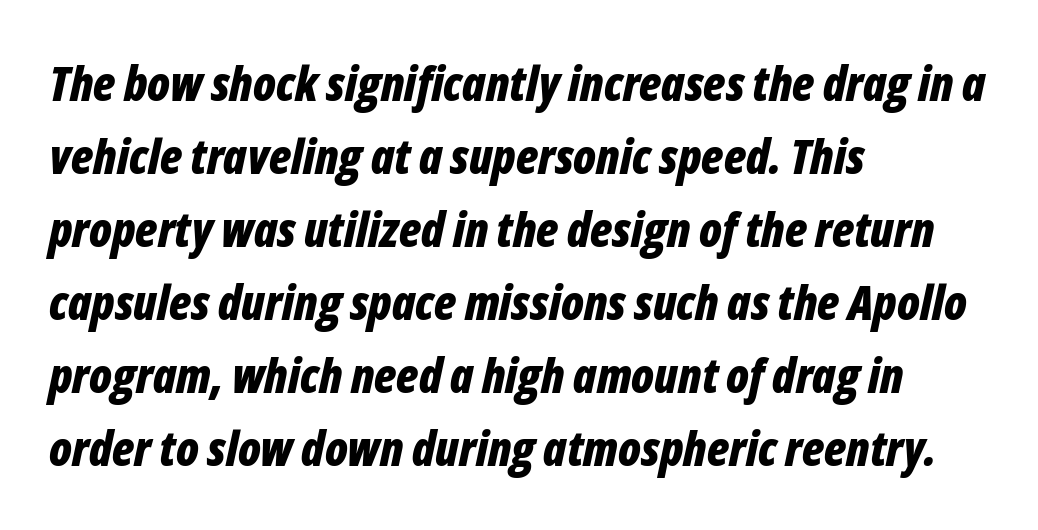
The image shows 48 px bold, condensed type, italic (leaning right); set left-aligned, normal line spacing (1.52x), normal letter spacing, not underlined; low stroke contrast and a medium x-height.
